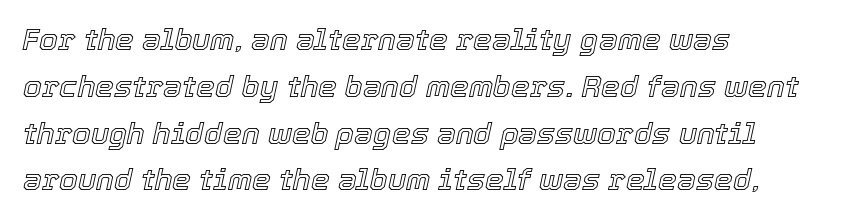
Q: Is the text italic (slanted)? A: Yes, it leans right by about 12 degrees.
Q: Is the text underlined? A: No.
Q: How is the paragraph aligned? A: Left-aligned.
Q: Is the spacing between letters normal or unusually wide? A: Normal.
Q: Is the spacing between lines tight, normal or loose? A: Normal.
Q: Width (condensed, normal, or wide)? A: Normal.
Q: x-height? A: Medium.
Q: Monospaced? A: No.
